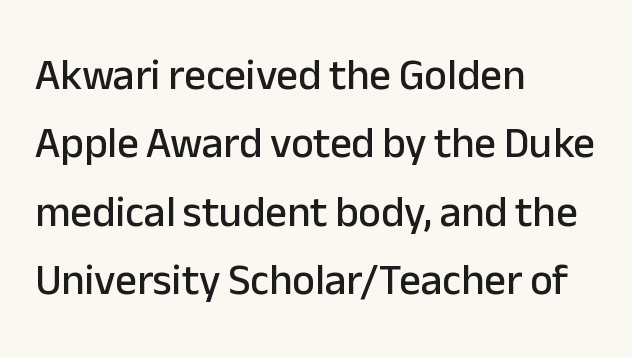
A clean baseline with only descenders dipping below it. Are there feet on the stems? There aren't — it's a sans. If you drew a ruler down the left edge, every line would touch it. Character widths vary here, with narrow letters taking less room than wide ones. Line spacing here is normal.
